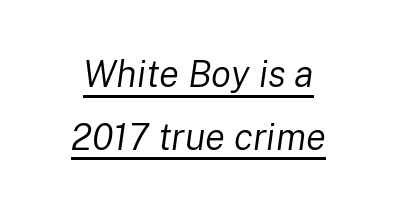
Q: Is the text bold? A: No.
Q: Is the text italic (slanted)? A: Yes, it leans right by about 8 degrees.
Q: Is the text underlined? A: Yes.
Q: Is the spacing between letters normal or unusually wide? A: Normal.
Q: Is the spacing between lines tight, normal or loose? A: Normal.
Q: Width (condensed, normal, or wide)? A: Normal.
Q: Stroke contrast? A: Low.
Q: x-height? A: Medium.
Q: Monospaced? A: No.
